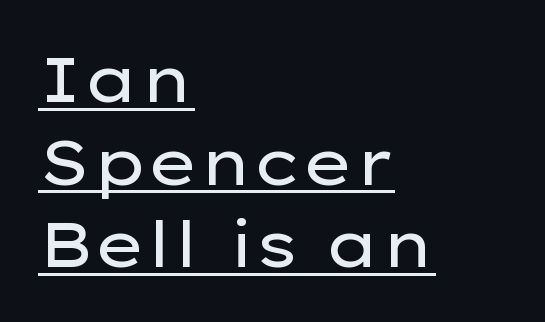
Does the copy run flush right? No — it runs flush left. Summary of vertical rhythm: regular, with standard interline spacing. You can tell from the bare stems that sans-serif type was used. You could call the tracking neutral — neither tight nor loose.
